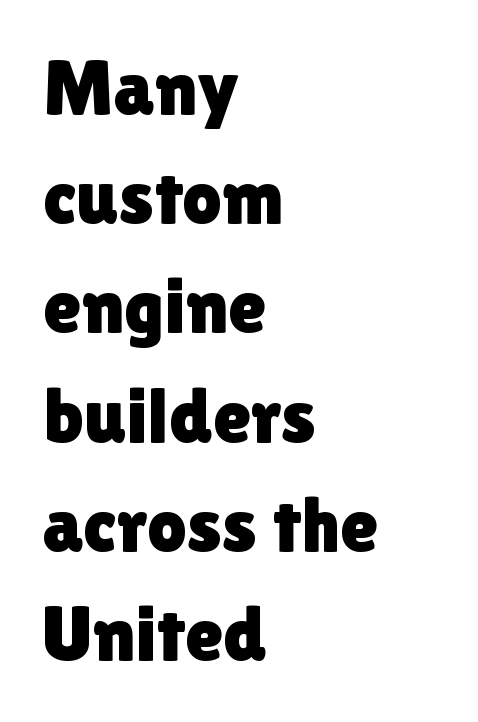
Look at the bottom of the vertical strokes: they stop flat, with no serifs. Style check: upright. Do the characters align in a grid? No, the font is proportional. Short note: letters normally spaced.
